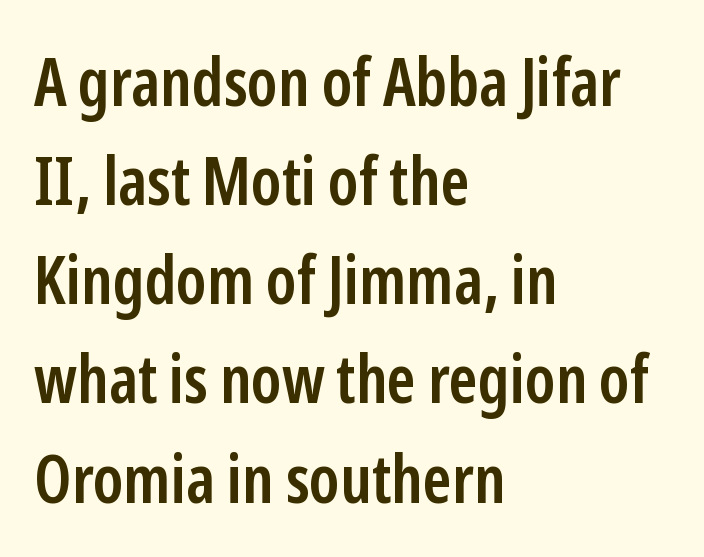
A bare baseline throughout the passage. The line texture is even and compact thanks to regular tracking. What's the leading like? Ordinary, nothing unusual. Reading down the block, your eye returns to a fixed left position each line. No feet cap the strokes, marking this as sans-serif type.
